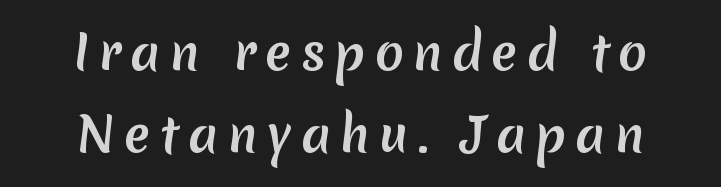
A bare baseline throughout the passage. Check where the strokes stop: nothing finishes them off — pure sans. The whitespace from short lines is split evenly between both sides. Think of a printed novel: that variable character pitch is what you see here.
